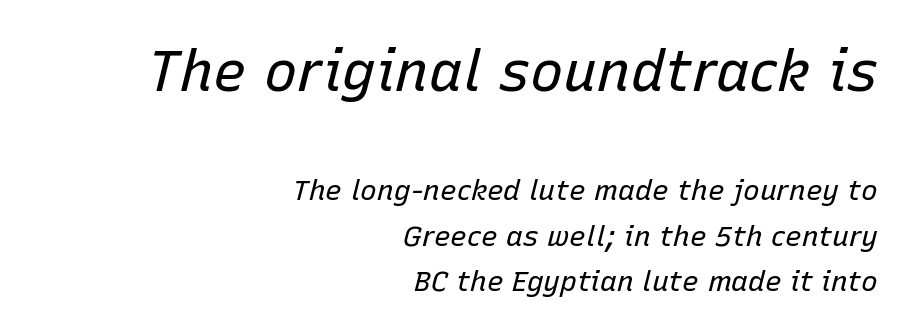
Type size steps down from the first block to the second. The letters look calm and open, with moderate or lighter stems. Nobody touched the tracking dial on this one. A typesetter would call this proportional, since set widths differ per character.
